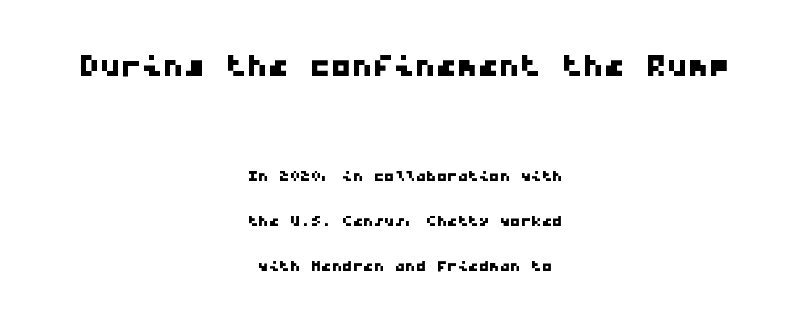
{"serif": "no", "width": "wide", "stroke_contrast": "low", "x_height": "medium", "monospaced": "yes", "underline": "no", "align": "center", "line_spacing": "loose", "line_spacing_ratio": 2.15, "letter_spacing": "normal", "letter_spacing_em": 0.0, "larger_block": "first", "size_ratio": 2.0, "glyph_px": 42}
